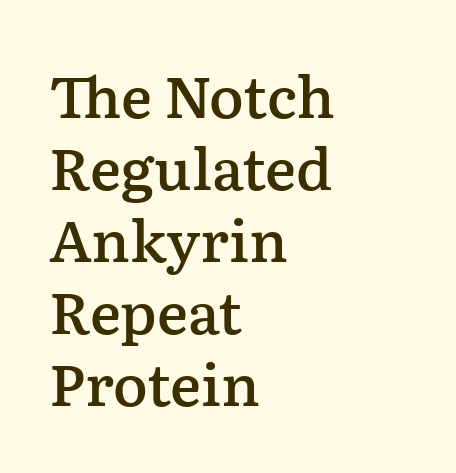
The image shows 58 px semibold serif type, upright; set left-aligned, line spacing 1.24x, normal letter spacing, not underlined; low stroke contrast and a medium x-height.
